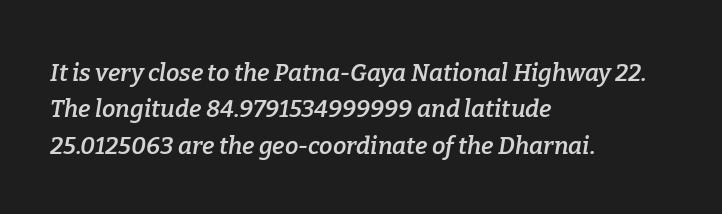
Q: Is the text bold? A: Semi-bold.
Q: Is the text italic (slanted)? A: Yes, it leans right by about 9 degrees.
Q: Is the text underlined? A: No.
Q: How is the paragraph aligned? A: Left-aligned.
Q: Is the spacing between letters normal or unusually wide? A: Normal.
Q: Is the spacing between lines tight, normal or loose? A: Normal.
